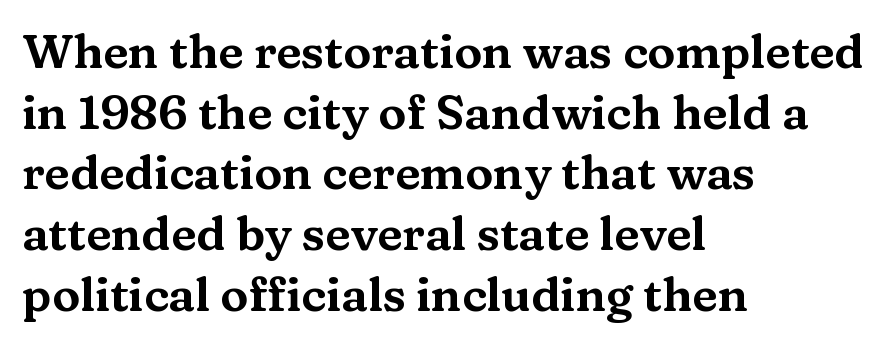
Q: Is the text italic (slanted)? A: No, it is upright.
Q: Is the typeface a serif or a sans-serif typeface? A: Serif.
Q: Is the text underlined? A: No.
Q: How is the paragraph aligned? A: Left-aligned.
Q: Is the spacing between letters normal or unusually wide? A: Normal.
Q: Is the spacing between lines tight, normal or loose? A: Normal.
Q: Width (condensed, normal, or wide)? A: Wide.
Q: Stroke contrast? A: Medium.
Q: x-height? A: Medium.
Q: Monospaced? A: No.
